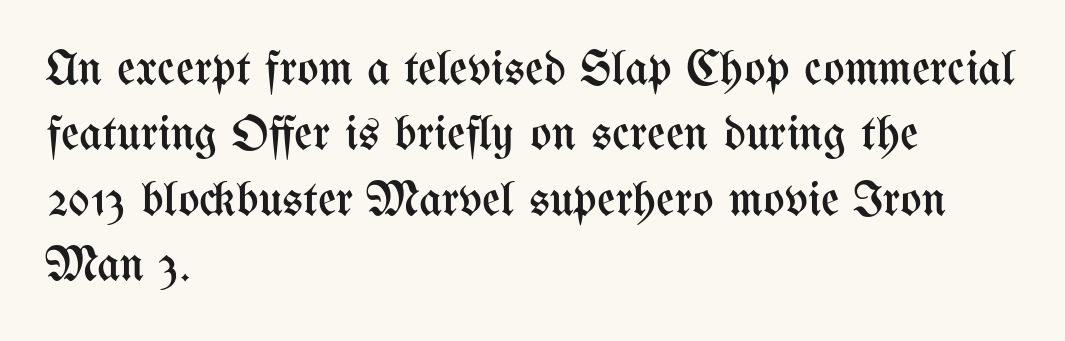
The paragraph has a hard left edge and a soft right edge. Compared with typical body copy, the letter spacing here is the same. No letter is thick-stroked: the sample isn't bold. Characters remain perfectly vertical along every line.
